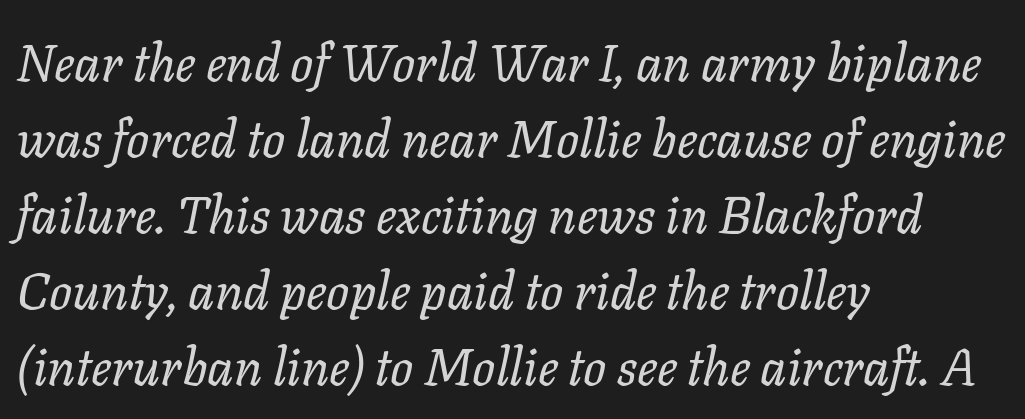
{"italic": "yes", "lean": "right", "slant_degrees": 11, "bold": "no", "weight": "regular", "width": "normal", "stroke_contrast": "low", "x_height": "medium", "monospaced": "no", "underline": "no", "align": "left", "line_spacing": "normal", "line_spacing_ratio": 1.49, "letter_spacing": "normal", "letter_spacing_em": 0.0, "glyph_px": 51}
